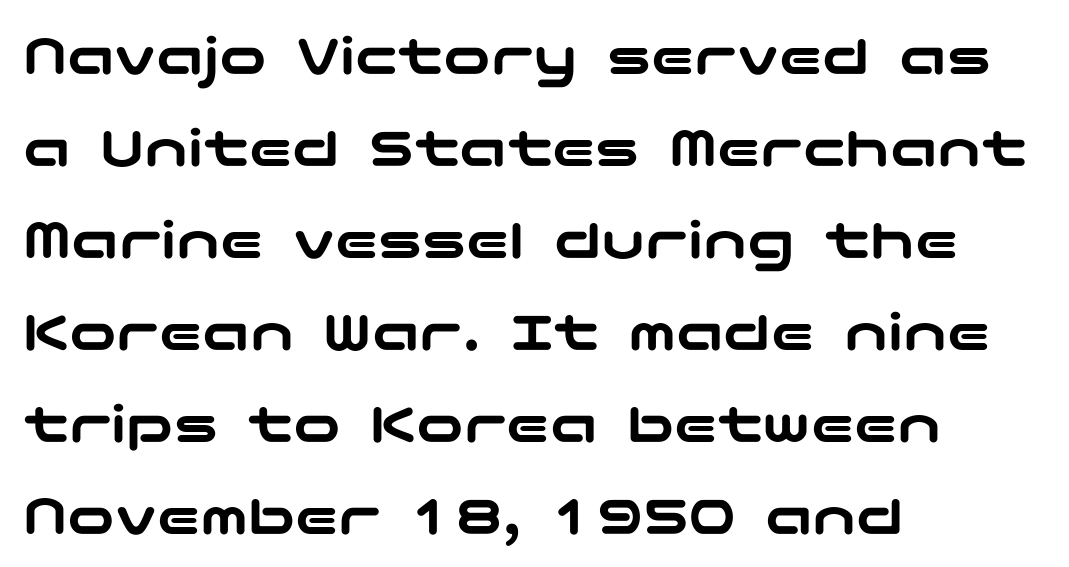
{"serif": "no", "italic": "no", "width": "wide", "stroke_contrast": "low", "x_height": "medium", "underline": "no", "align": "left", "line_spacing": "normal", "line_spacing_ratio": 1.56, "letter_spacing": "normal", "letter_spacing_em": 0.0, "glyph_px": 59}
